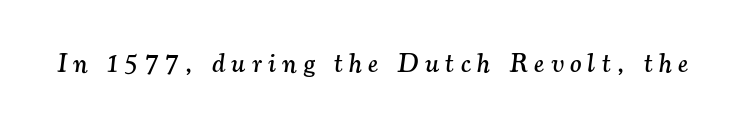
Q: Is the text italic (slanted)? A: Yes, it leans right by about 7 degrees.
Q: Is the text underlined? A: No.
Q: Is the spacing between letters normal or unusually wide? A: Unusually wide.
